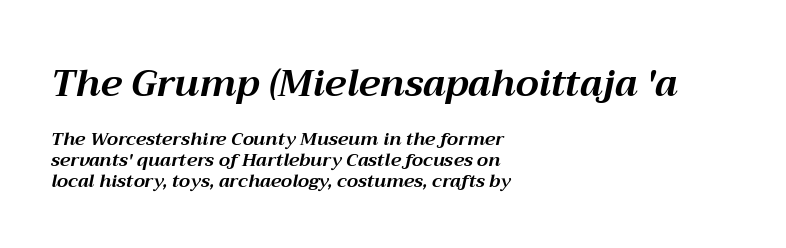
{"italic": "yes", "lean": "right", "slant_degrees": 12, "bold": "yes", "weight": "bold", "width": "normal", "stroke_contrast": "medium", "x_height": "medium", "monospaced": "no", "underline": "no", "align": "left", "line_spacing": "tight", "line_spacing_ratio": 1.15, "letter_spacing": "normal", "letter_spacing_em": 0.0, "larger_block": "first", "size_ratio": 2.06, "glyph_px": 37}
